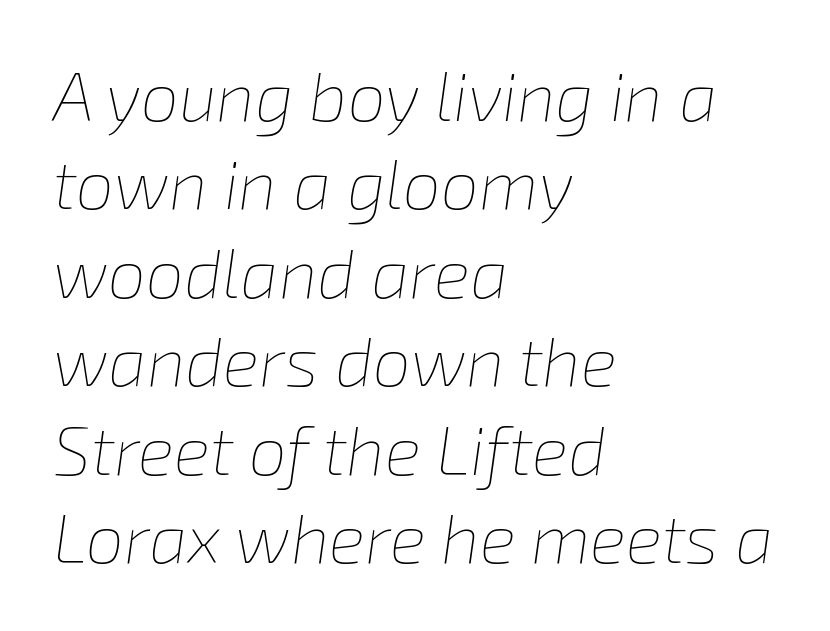
Q: Is the text bold? A: No.
Q: Is the text italic (slanted)? A: Yes, it leans right by about 8 degrees.
Q: Is the text underlined? A: No.
Q: How is the paragraph aligned? A: Left-aligned.
Q: Is the spacing between letters normal or unusually wide? A: Normal.
Q: Is the spacing between lines tight, normal or loose? A: Normal.
Q: Width (condensed, normal, or wide)? A: Normal.
Q: Stroke contrast? A: Low.
Q: x-height? A: Medium.
Q: Monospaced? A: No.
